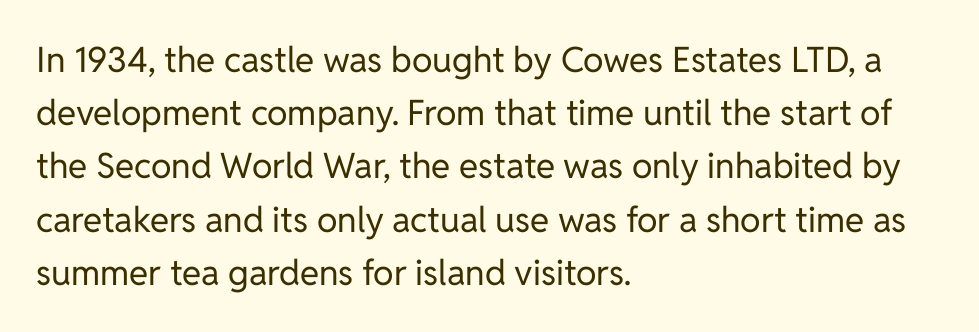
The image shows 35 px regular-weight sans-serif type, upright; set left-aligned, normal line spacing (1.52x), normal letter spacing, not underlined; low stroke contrast and a medium x-height.
